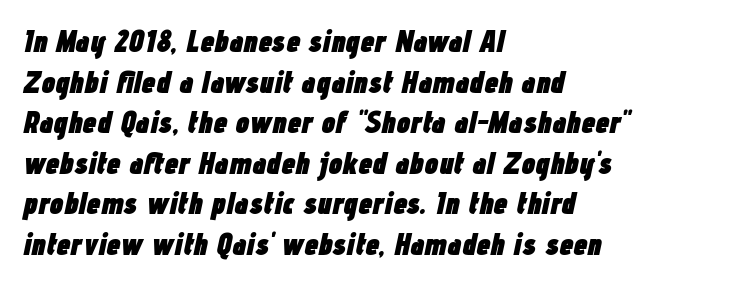
Q: Is the text bold? A: Yes.
Q: Is the text italic (slanted)? A: Yes, it leans right by about 12 degrees.
Q: Is the text underlined? A: No.
Q: How is the paragraph aligned? A: Left-aligned.
Q: Is the spacing between letters normal or unusually wide? A: Normal.
Q: Is the spacing between lines tight, normal or loose? A: Normal.
Q: Width (condensed, normal, or wide)? A: Condensed.
Q: Stroke contrast? A: Low.
Q: x-height? A: Medium.
Q: Monospaced? A: No.
